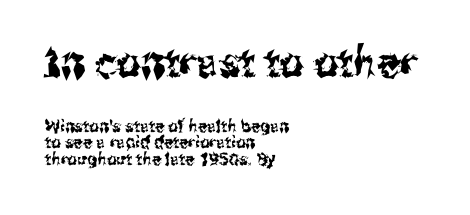
The image shows 42 px condensed sans-serif type, upright; set left-aligned, tight line spacing (0.96x), normal letter spacing, not underlined; the first (top) block is 2.47x larger; medium stroke contrast and a medium x-height.
